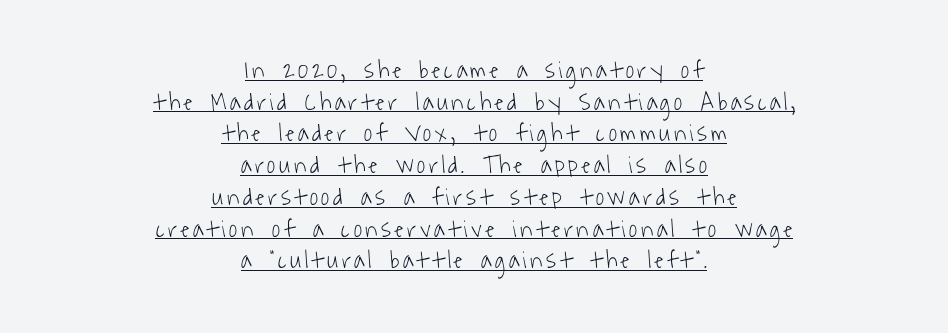
Q: Is the text bold? A: No.
Q: Is the text underlined? A: Yes.
Q: How is the paragraph aligned? A: Centered.
Q: Is the spacing between lines tight, normal or loose? A: Normal.
